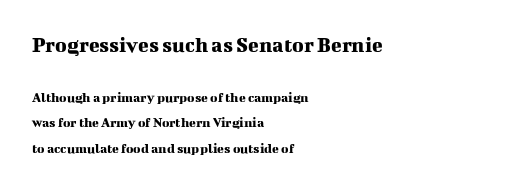
{"italic": "no", "underline": "no", "align": "left", "line_spacing_ratio": 1.8, "letter_spacing": "normal", "letter_spacing_em": 0.0, "larger_block": "first", "size_ratio": 1.57, "glyph_px": 22}
